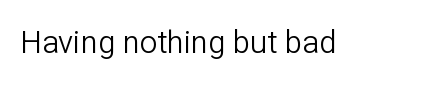
The image shows 31 px light sans-serif type, upright; set normal letter spacing, not underlined; low stroke contrast and a medium x-height.
